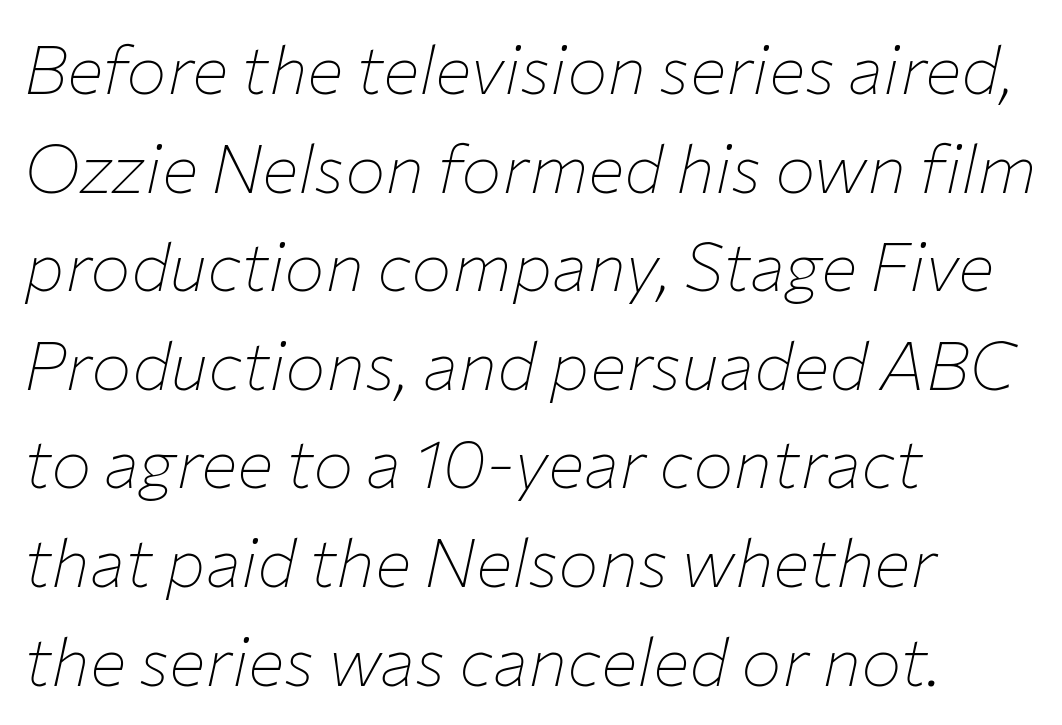
Notice how the stems are inclined rather than vertical — that's the hallmark of italics. Weight: not bold — regular or lighter. If you drew a ruler down the left edge, every line would touch it. Rule under the text: the space is simply empty. Short note: letters normally spaced.
